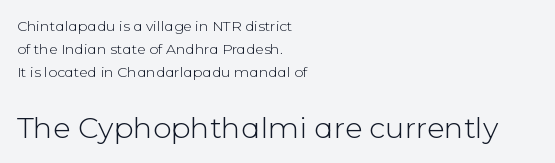
The image shows 29 px light sans-serif type, upright; set left-aligned, normal line spacing (1.63x), normal letter spacing, not underlined; the second (bottom) block is 2.07x larger; low stroke contrast and a medium x-height.
